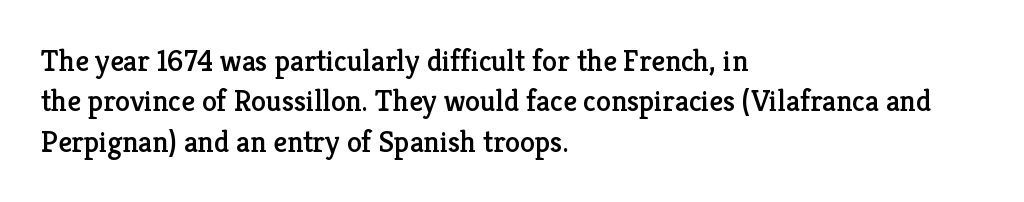
{"serif": "yes", "italic": "no", "width": "normal", "stroke_contrast": "low", "x_height": "medium", "monospaced": "no", "underline": "no", "align": "left", "line_spacing": "normal", "line_spacing_ratio": 1.35, "letter_spacing": "normal", "letter_spacing_em": 0.0, "glyph_px": 30}
